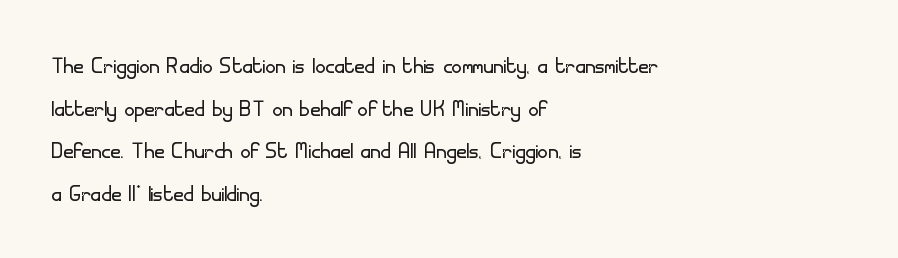
Which margin do the lines hug? The left one — the right edge is uneven. The axis of the letterforms is exactly vertical. You could not count columns in this text — the font is proportionally spaced. Letters rest on an invisible, unmarked baseline. Rows of type keep a routine distance in the vertical direction.
